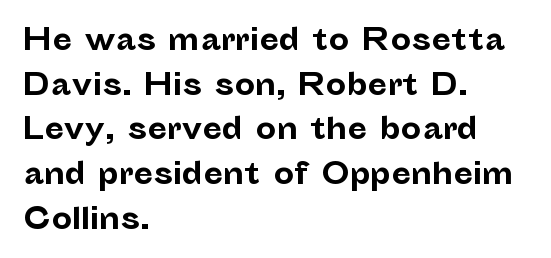
{"serif": "no", "italic": "no", "bold": "yes", "weight": "bold", "width": "normal", "stroke_contrast": "low", "x_height": "medium", "monospaced": "no", "underline": "no", "align": "left", "line_spacing": "normal", "line_spacing_ratio": 1.54, "letter_spacing": "normal", "letter_spacing_em": 0.0, "glyph_px": 29}
